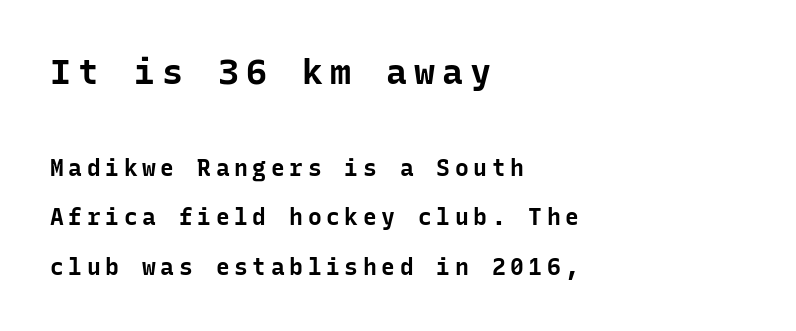
Q: Is the text bold? A: Yes.
Q: Is the text italic (slanted)? A: No, it is upright.
Q: Is the typeface a serif or a sans-serif typeface? A: Sans-serif.
Q: Is the text underlined? A: No.
Q: How is the paragraph aligned? A: Left-aligned.
Q: Is the spacing between letters normal or unusually wide? A: Unusually wide.
Q: Is the spacing between lines tight, normal or loose? A: Loose.
Q: Which block of text is set in a larger size, the first (top) or the second (bottom)? A: The first (top) one.
Q: Width (condensed, normal, or wide)? A: Normal.
Q: Stroke contrast? A: Low.
Q: x-height? A: Medium.
Q: Monospaced? A: Yes.
